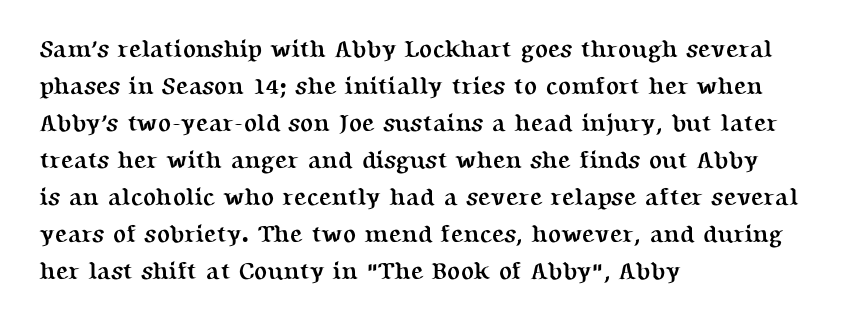
Q: Is the text bold? A: Yes.
Q: Is the text italic (slanted)? A: No, it is upright.
Q: Is the text underlined? A: No.
Q: How is the paragraph aligned? A: Left-aligned.
Q: Is the spacing between letters normal or unusually wide? A: Normal.
Q: Is the spacing between lines tight, normal or loose? A: Normal.
